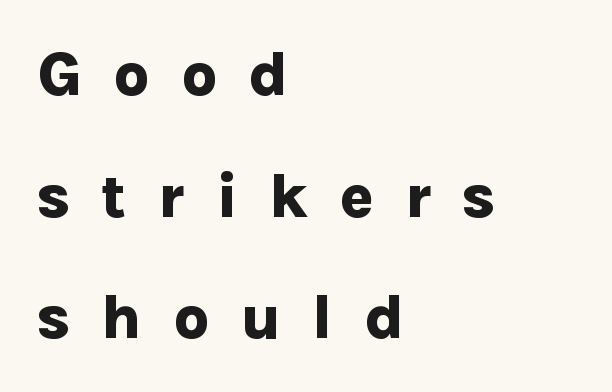
{"serif": "no", "italic": "no", "bold": "yes", "weight": "bold", "width": "normal", "stroke_contrast": "low", "x_height": "medium", "monospaced": "no", "underline": "no", "align": "left", "line_spacing": "loose", "line_spacing_ratio": 1.93, "letter_spacing": "wide", "letter_spacing_em": 0.49, "glyph_px": 63}
